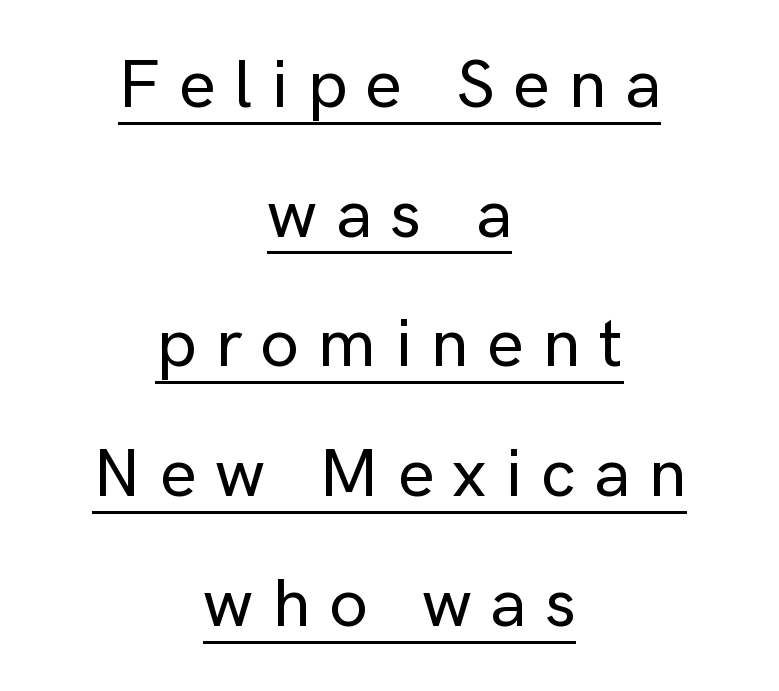
The horizontal fit of the characters is loose and conspicuously gappy. Is there an underline? Yes — a line sits under the letters. A typesetter would mark this as roman, not italic. The rendering uses natural spacing where letterforms have individual widths. Each letter's strokes conclude bluntly, with no projecting serifs. If you folded the block vertically in half, each line would mirror itself in length.
